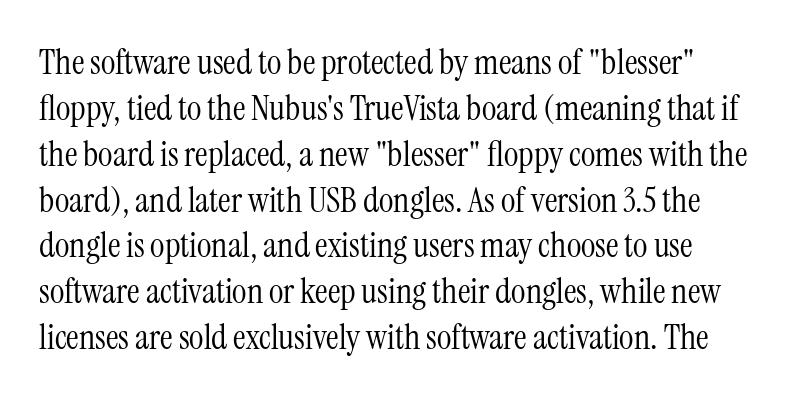
Q: Is the text bold? A: No.
Q: Is the text italic (slanted)? A: No, it is upright.
Q: Is the typeface a serif or a sans-serif typeface? A: Serif.
Q: Is the text underlined? A: No.
Q: Is the spacing between letters normal or unusually wide? A: Normal.
Q: Is the spacing between lines tight, normal or loose? A: Normal.
Q: Width (condensed, normal, or wide)? A: Condensed.
Q: Stroke contrast? A: Medium.
Q: x-height? A: Medium.
Q: Monospaced? A: No.
